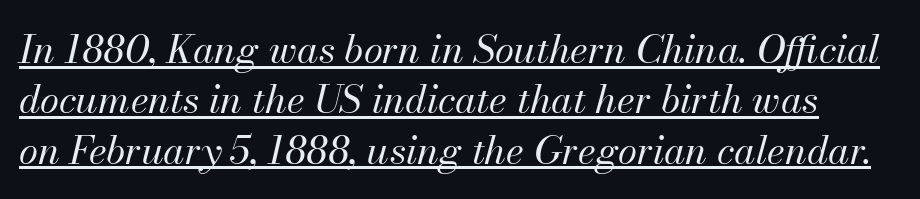
{"italic": "yes", "lean": "right", "slant_degrees": 13, "bold": "no", "weight": "regular", "width": "normal", "stroke_contrast": "medium", "x_height": "small", "monospaced": "no", "underline": "yes", "line_spacing": "normal", "line_spacing_ratio": 1.29, "letter_spacing": "normal", "letter_spacing_em": 0.0, "glyph_px": 39}
